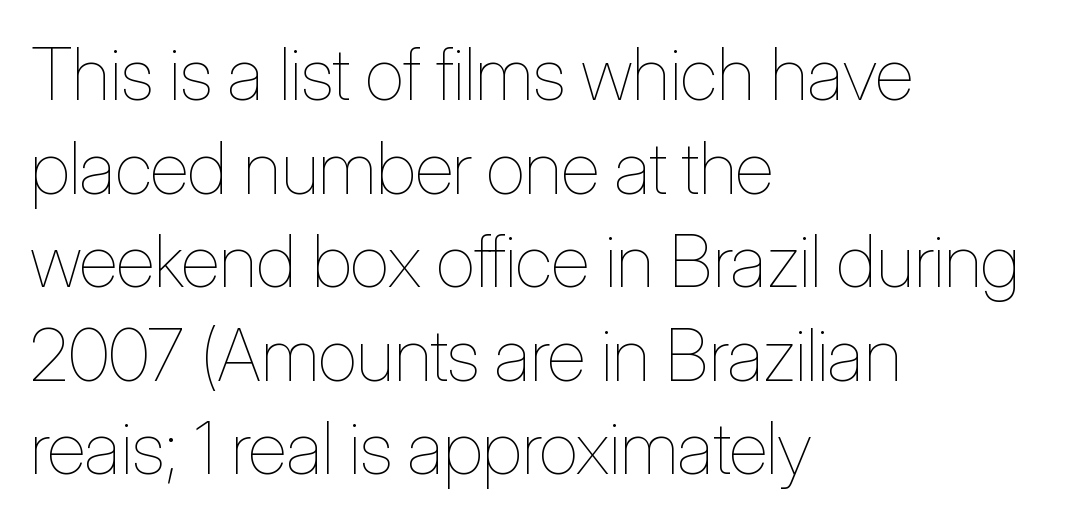
The image shows 72 px thin, condensed type, upright; set left-aligned, normal line spacing (1.3x), normal letter spacing, not underlined; low stroke contrast and a medium x-height.
